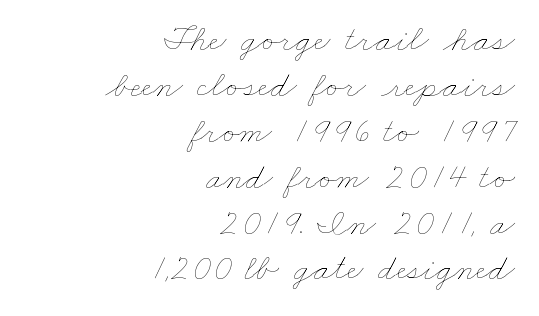
These lines are set flush right with a ragged left edge. Each word holds together tightly as a unit, with standard inter-letter gaps. Lines of text with bare space underneath. This is not heavy type; no bold has been used. Each letter keeps its own natural width here, so spacing adapts to shape.
